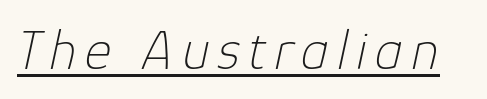
{"italic": "yes", "lean": "right", "slant_degrees": 12, "bold": "no", "weight": "thin", "width": "normal", "stroke_contrast": "low", "x_height": "medium", "monospaced": "no", "underline": "yes", "glyph_px": 57}
